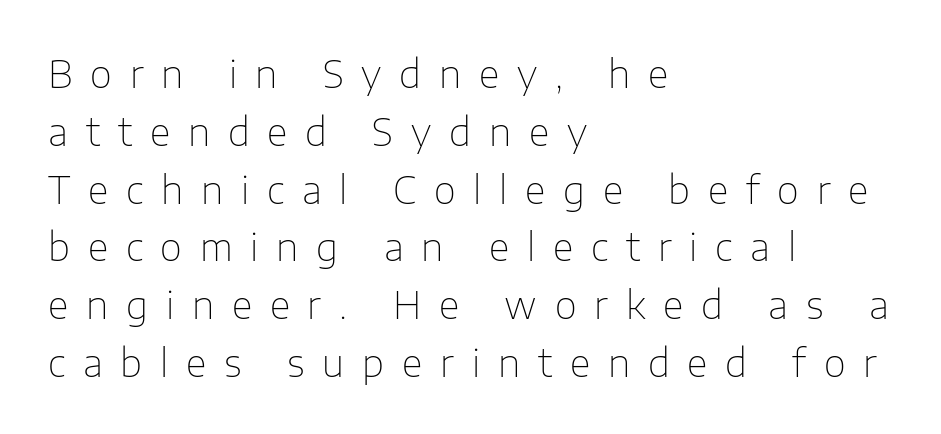
Baseline-to-baseline distance is the conventional proportion of letter height. The axis of the letterforms is exactly vertical. Letters rest on an invisible, unmarked baseline. Proportional: the letters do not fall into vertical columns. Examine the stroke ends and you'll find no serifs.
